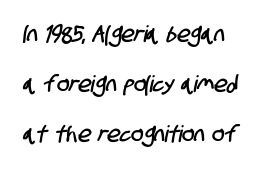
The image shows 23 px text type; set loose line spacing (2.18x), normal letter spacing, not underlined.
